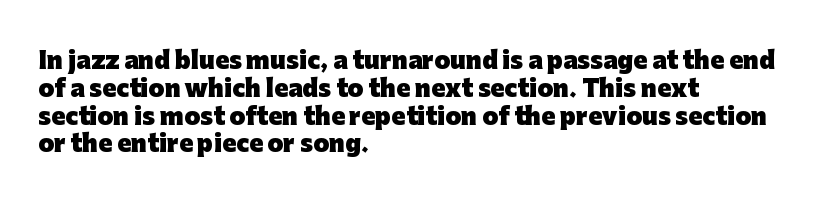
Q: Is the text bold? A: Yes.
Q: Is the text italic (slanted)? A: No, it is upright.
Q: Is the text underlined? A: No.
Q: How is the paragraph aligned? A: Left-aligned.
Q: Is the spacing between letters normal or unusually wide? A: Normal.
